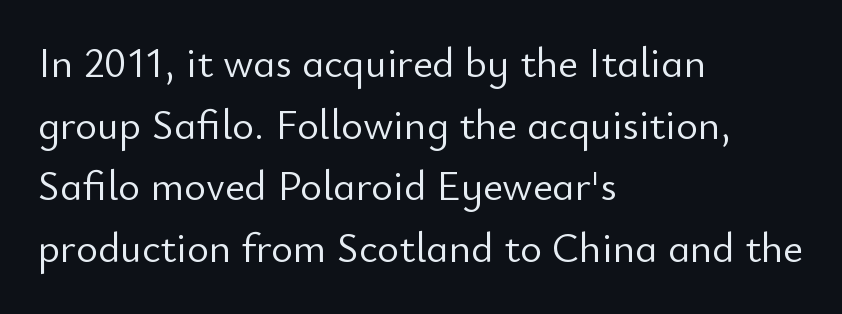
Q: Is the text bold? A: No.
Q: Is the text italic (slanted)? A: No, it is upright.
Q: Is the typeface a serif or a sans-serif typeface? A: Sans-serif.
Q: Is the text underlined? A: No.
Q: How is the paragraph aligned? A: Left-aligned.
Q: Is the spacing between letters normal or unusually wide? A: Normal.
Q: Is the spacing between lines tight, normal or loose? A: Normal.
Q: Width (condensed, normal, or wide)? A: Normal.
Q: Stroke contrast? A: Low.
Q: x-height? A: Small.
Q: Monospaced? A: No.
